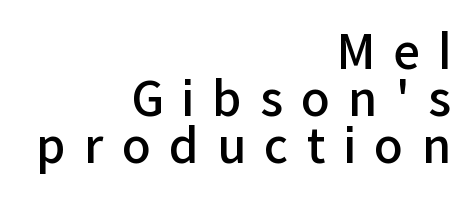
The image shows 47 px semibold sans-serif type, upright; set right-aligned, tight line spacing (1.0x), unusually wide letter spacing (+0.39 em), not underlined; low stroke contrast and a medium x-height.
